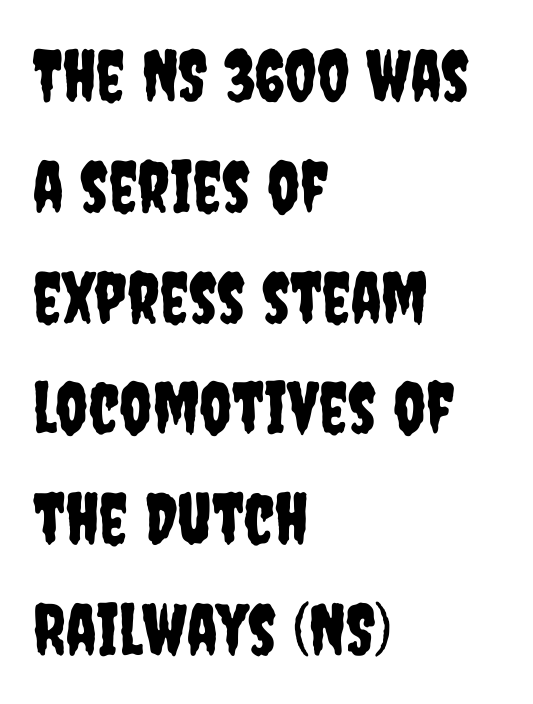
Q: Is the text italic (slanted)? A: No, it is upright.
Q: Is the typeface a serif or a sans-serif typeface? A: Sans-serif.
Q: Is the text underlined? A: No.
Q: How is the paragraph aligned? A: Left-aligned.
Q: Is the spacing between letters normal or unusually wide? A: Normal.
Q: Is the spacing between lines tight, normal or loose? A: Normal.
Q: Width (condensed, normal, or wide)? A: Condensed.
Q: Stroke contrast? A: Low.
Q: x-height? A: Large.
Q: Monospaced? A: No.
